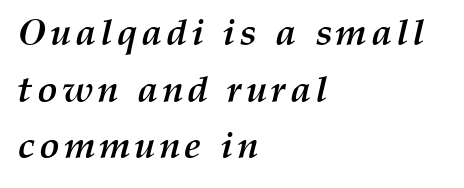
{"italic": "yes", "lean": "right", "slant_degrees": 12, "bold": "yes", "weight": "semibold", "width": "normal", "stroke_contrast": "medium", "x_height": "medium", "monospaced": "no", "underline": "no", "align": "left", "line_spacing": "normal", "line_spacing_ratio": 1.49, "glyph_px": 38}
